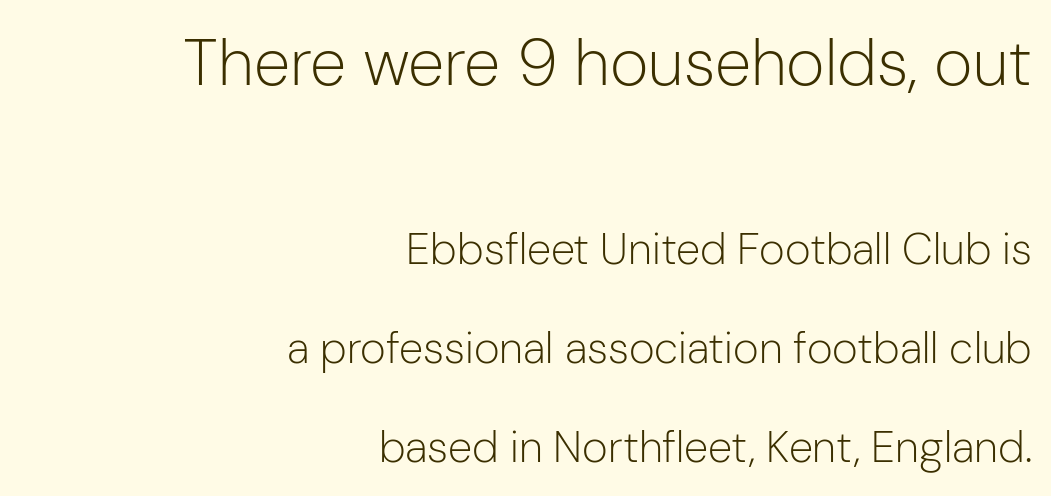
The image shows 66 px light sans-serif type, upright; set right-aligned, loose line spacing (2.25x), normal letter spacing, not underlined; the first (top) block is 1.5x larger; low stroke contrast and a medium x-height.
